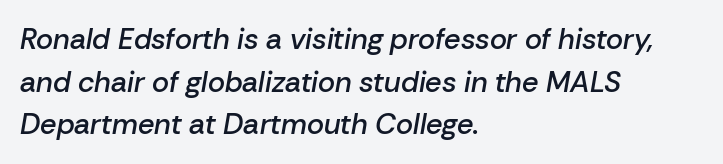
The image shows 29 px semibold type, italic (leaning right); set left-aligned, normal line spacing (1.47x), normal letter spacing, not underlined; low stroke contrast and a medium x-height.
